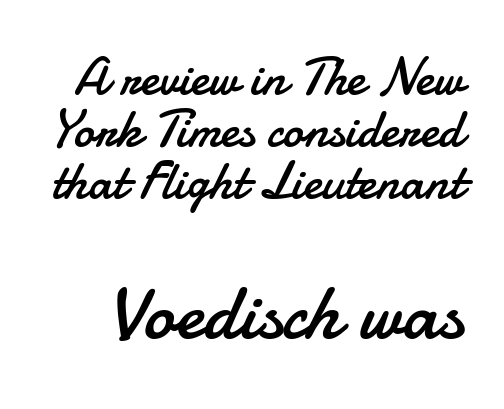
This is not heavy type; no bold has been used. There is no visible air inserted between adjacent glyphs. Here the second block reads like a headline and the first like body copy. Reading down the column, the eye jumps only a short way to each next line.
